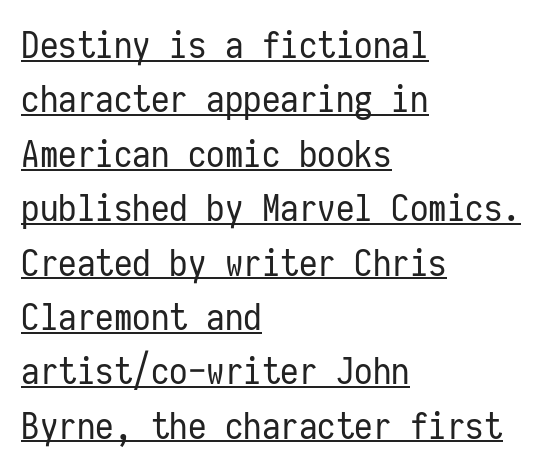
{"serif": "no", "italic": "no", "bold": "no", "weight": "regular", "width": "condensed", "stroke_contrast": "low", "x_height": "medium", "monospaced": "yes", "underline": "yes", "align": "left", "line_spacing": "normal", "line_spacing_ratio": 1.47, "letter_spacing": "normal", "letter_spacing_em": 0.0, "glyph_px": 37}
